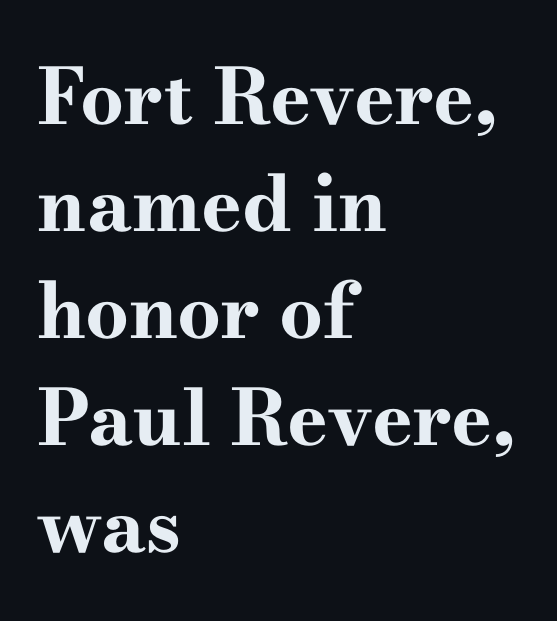
{"serif": "yes", "italic": "no", "bold": "yes", "weight": "bold", "width": "wide", "stroke_contrast": "high", "x_height": "small", "monospaced": "no", "underline": "no", "align": "left", "line_spacing": "normal", "line_spacing_ratio": 1.39, "letter_spacing": "normal", "letter_spacing_em": 0.0, "glyph_px": 77}
